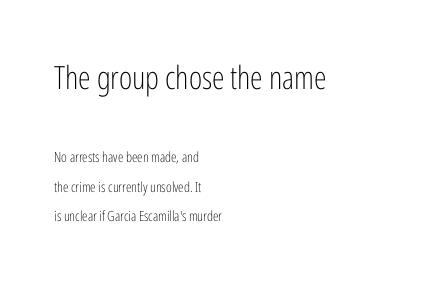
{"serif": "no", "italic": "no", "bold": "no", "weight": "light", "width": "condensed", "stroke_contrast": "low", "x_height": "medium", "monospaced": "no", "underline": "no", "align": "left", "line_spacing": "loose", "line_spacing_ratio": 2.11, "letter_spacing": "normal", "letter_spacing_em": 0.0, "larger_block": "first", "size_ratio": 2.29, "glyph_px": 32}
